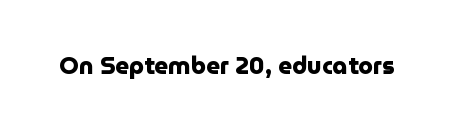
{"italic": "no", "bold": "yes", "underline": "no", "letter_spacing": "normal", "letter_spacing_em": 0.0, "glyph_px": 24}
